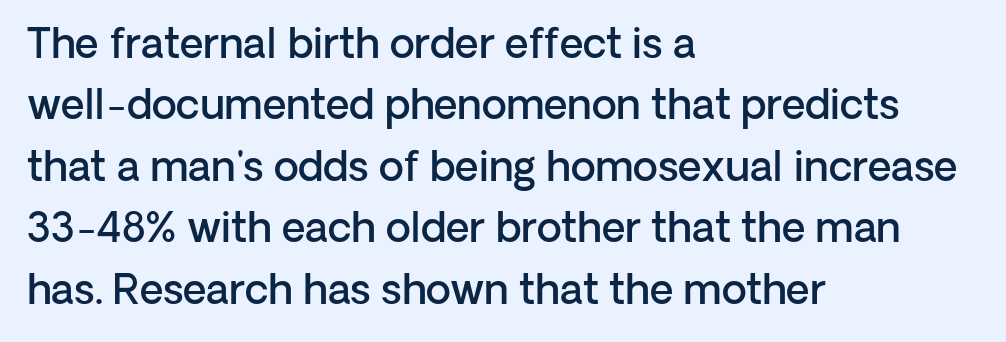
Q: Is the text bold? A: Semi-bold.
Q: Is the text italic (slanted)? A: No, it is upright.
Q: Is the typeface a serif or a sans-serif typeface? A: Sans-serif.
Q: Is the text underlined? A: No.
Q: How is the paragraph aligned? A: Left-aligned.
Q: Is the spacing between letters normal or unusually wide? A: Normal.
Q: Is the spacing between lines tight, normal or loose? A: Normal.
Q: Width (condensed, normal, or wide)? A: Normal.
Q: Stroke contrast? A: Low.
Q: x-height? A: Medium.
Q: Monospaced? A: No.
